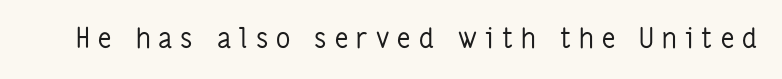
The image shows 28 px regular-weight, condensed sans-serif type, upright; set unusually wide letter spacing (+0.29 em), not underlined; low stroke contrast and a medium x-height.
